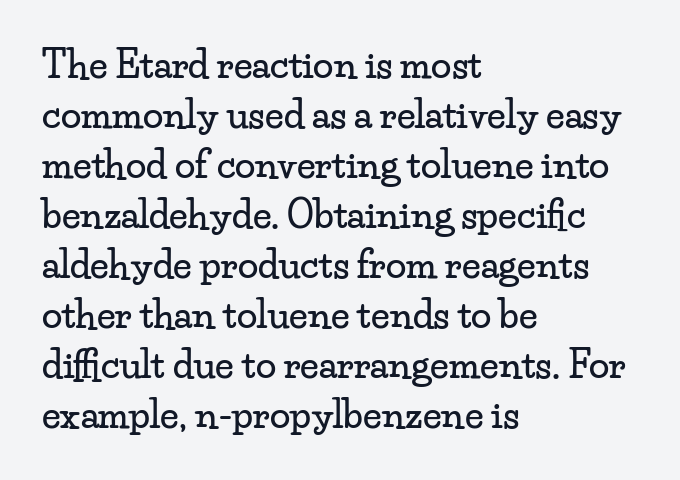
Q: Is the text italic (slanted)? A: No, it is upright.
Q: Is the typeface a serif or a sans-serif typeface? A: Serif.
Q: Is the text underlined? A: No.
Q: How is the paragraph aligned? A: Left-aligned.
Q: Is the spacing between letters normal or unusually wide? A: Normal.
Q: Is the spacing between lines tight, normal or loose? A: Normal.
Q: Width (condensed, normal, or wide)? A: Wide.
Q: Stroke contrast? A: Low.
Q: x-height? A: Small.
Q: Monospaced? A: No.
